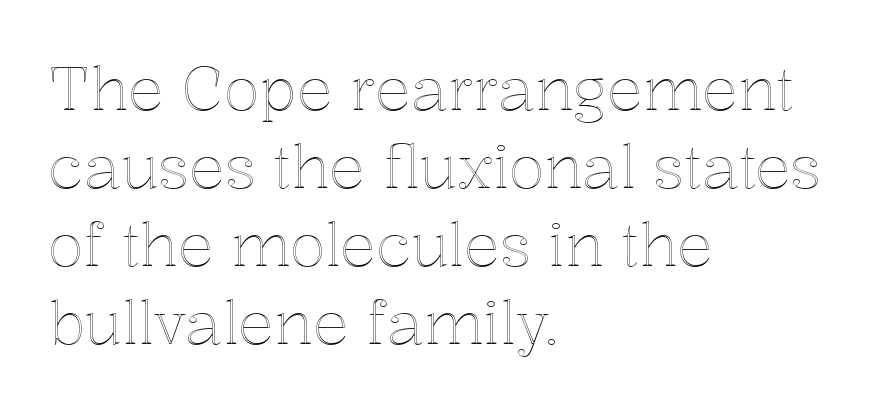
This is the regular roman posture of the typeface. Tracking value appears to be zero — textbook default spacing. The string is rendered with underlining switched off. The vertical gap from one line to the next is medium. Short and long lines alike share a common starting point at left. A typesetter would call this proportional, since set widths differ per character.
